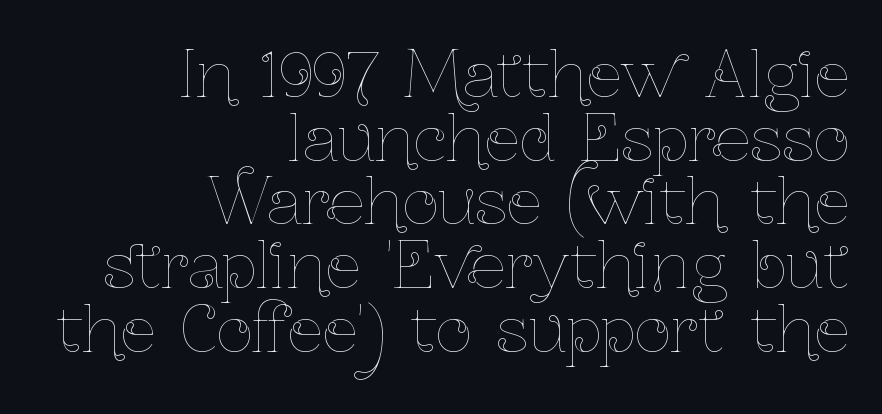
The image shows 63 px thin, condensed type, upright; set right-aligned, tight line spacing (1.01x), normal letter spacing, not underlined; low stroke contrast and a medium x-height.
